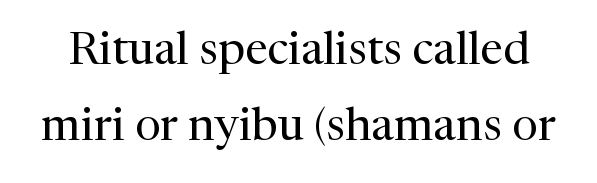
{"serif": "yes", "italic": "no", "bold": "no", "weight": "regular", "width": "normal", "stroke_contrast": "medium", "x_height": "medium", "monospaced": "no", "underline": "no", "line_spacing": "normal", "line_spacing_ratio": 1.65, "letter_spacing": "normal", "letter_spacing_em": 0.0, "glyph_px": 46}
